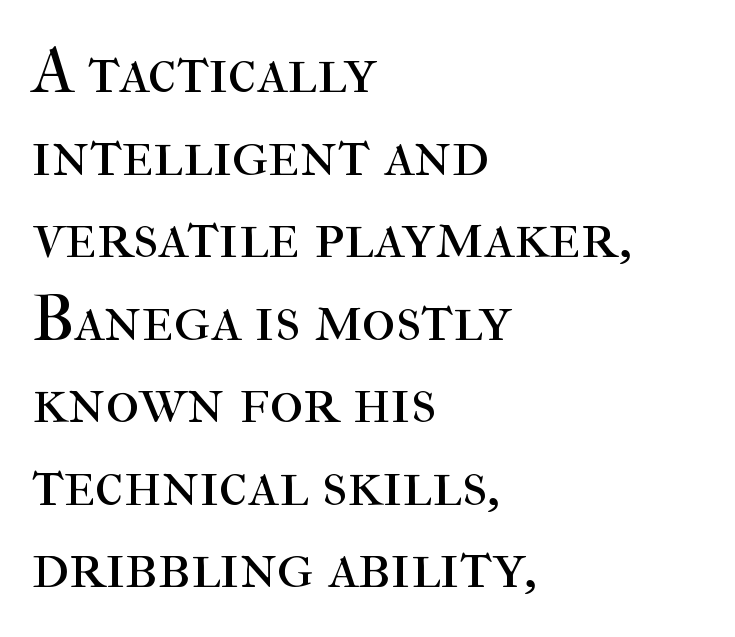
The image shows 65 px regular-weight serif type, upright; set left-aligned, normal line spacing (1.27x), normal letter spacing, not underlined; high stroke contrast and a medium x-height.
